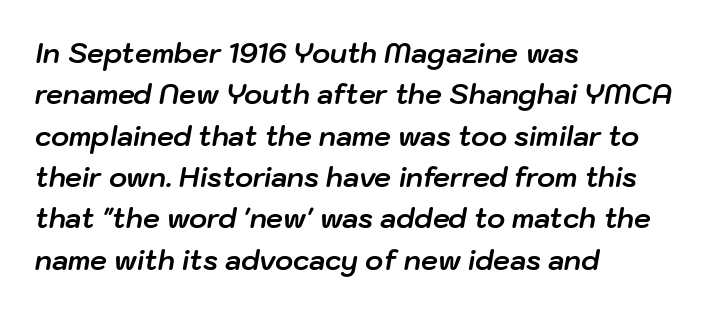
The image shows 27 px bold type, italic (leaning right); set left-aligned, normal line spacing (1.53x), normal letter spacing, not underlined.
